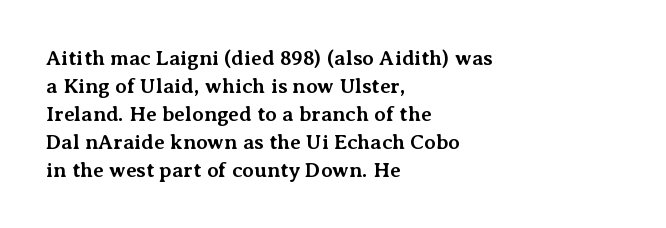
Style check: upright. Reading down the block, your eye returns to a fixed left position each line. This rendering leaves character spacing at its baseline value. Check under the words: just untouched page.
